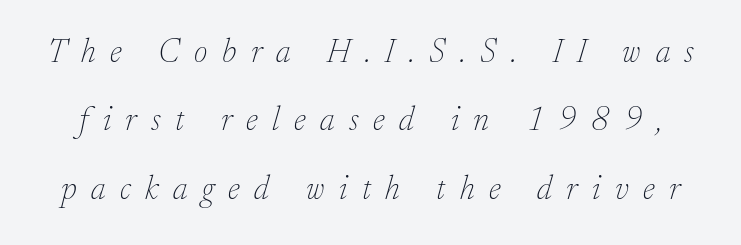
The passage shown is typed in a proportional face where columns would drift. The text carries the slant typical of an italic or oblique font. Unmarked baselines from the first word to the last. A quiet, ordinary-to-light weight characterises the typeface. The space between consecutive lines is lavish. The type is letterspaced generously, with wide tracking.
